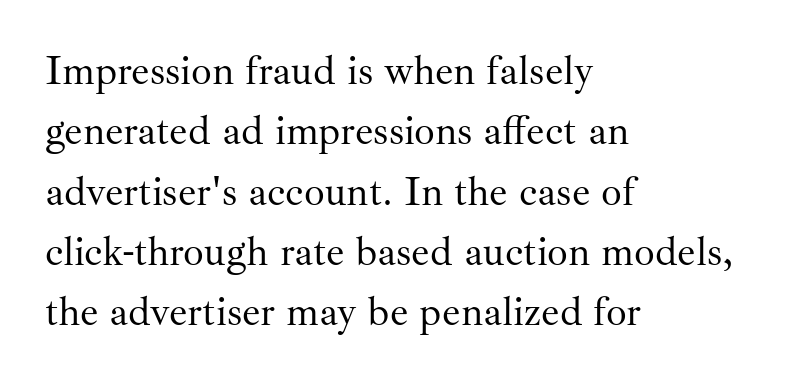
The image shows 41 px regular-weight serif type, upright; set left-aligned, normal line spacing (1.47x), normal letter spacing, not underlined; medium stroke contrast and a small x-height.
